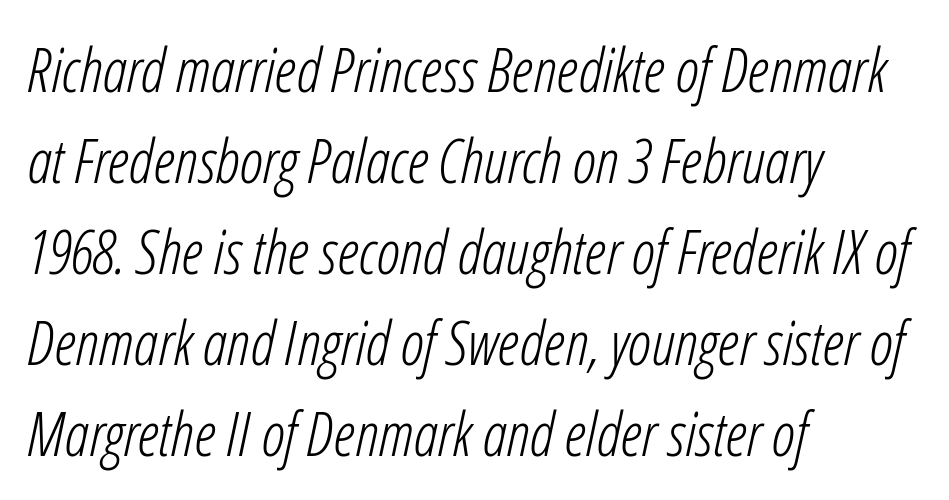
Q: Is the text bold? A: No.
Q: Is the text italic (slanted)? A: Yes, it leans right by about 12 degrees.
Q: Is the text underlined? A: No.
Q: How is the paragraph aligned? A: Left-aligned.
Q: Is the spacing between letters normal or unusually wide? A: Normal.
Q: Is the spacing between lines tight, normal or loose? A: Normal.
Q: Width (condensed, normal, or wide)? A: Condensed.
Q: Stroke contrast? A: Low.
Q: x-height? A: Medium.
Q: Monospaced? A: No.
